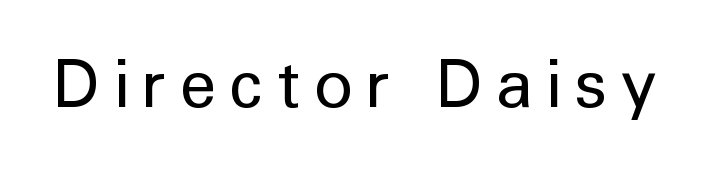
Proportional: the letters do not fall into vertical columns. The designer went with a sans here, leaving each stem footless. Is the letter spacing exaggerated? Yes — the characters are pushed far apart. A roman cut, with each character standing at attention. Type without underlining.
